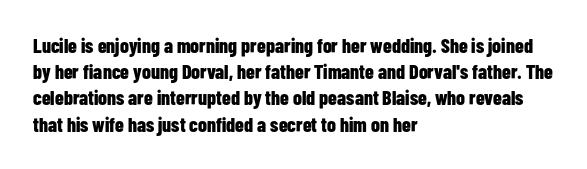
{"italic": "no", "bold": "yes", "underline": "no", "align": "left", "line_spacing": "normal", "line_spacing_ratio": 1.31, "letter_spacing": "normal", "letter_spacing_em": 0.0, "glyph_px": 20}
